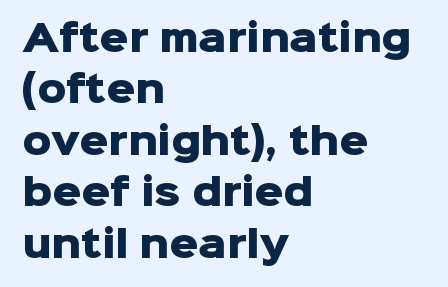
The passage shown has conventional tracking throughout. Spacing verdict: proportional, widths tailored to each character. These lines are set flush left with a ragged right edge. Examine the stroke ends and you'll find no serifs. Do the letters lean? They stand straight. The block of text has a typical density, with ordinary space between rows.
